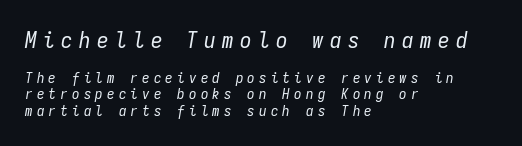
The axis of the letterforms is tilted away from vertical. Reading top to bottom, the characters get smaller at the block break. Where is the straight margin? On the left. This is not heavy type; no bold has been used.
